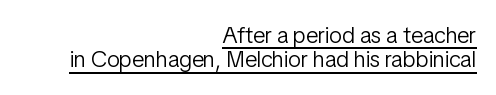
{"italic": "no", "bold": "no", "underline": "yes", "align": "right", "line_spacing": "tight", "line_spacing_ratio": 1.06, "letter_spacing": "normal", "letter_spacing_em": 0.0, "glyph_px": 23}
